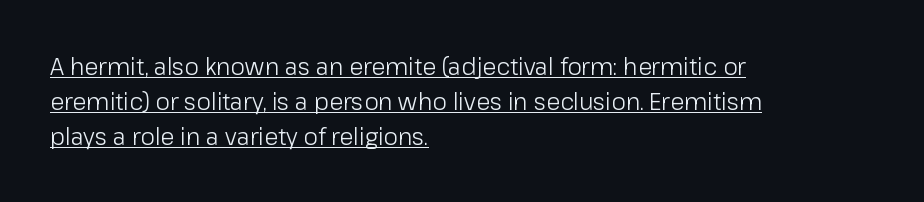
Q: Is the text bold? A: No.
Q: Is the text italic (slanted)? A: No, it is upright.
Q: Is the text underlined? A: Yes.
Q: How is the paragraph aligned? A: Left-aligned.
Q: Is the spacing between letters normal or unusually wide? A: Normal.
Q: Is the spacing between lines tight, normal or loose? A: Normal.
